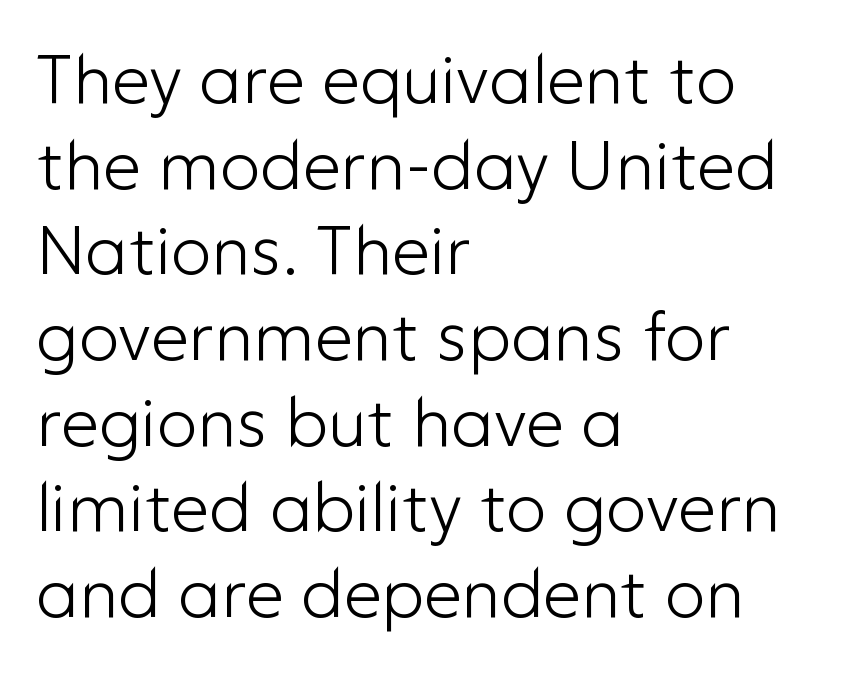
Font category for this specimen: sans-serif. In terms of letterspacing, this is plain default setting. Weight: regular or lighter. The ragged edge is on the right, which tells us the setting is flush left.
